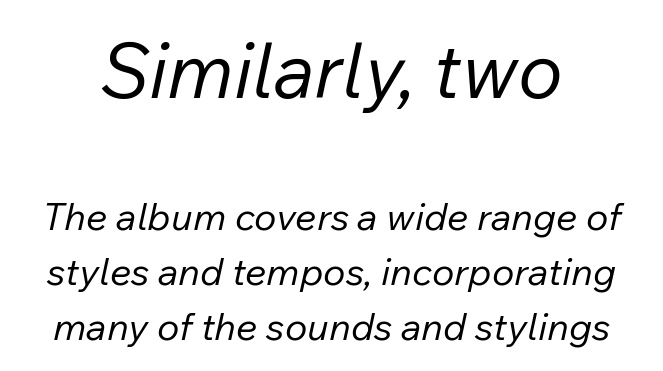
Q: Is the text bold? A: No.
Q: Is the text italic (slanted)? A: Yes, it leans right by about 12 degrees.
Q: Is the text underlined? A: No.
Q: Is the spacing between letters normal or unusually wide? A: Normal.
Q: Is the spacing between lines tight, normal or loose? A: Normal.
Q: Which block of text is set in a larger size, the first (top) or the second (bottom)? A: The first (top) one.
Q: Width (condensed, normal, or wide)? A: Normal.
Q: Stroke contrast? A: Low.
Q: x-height? A: Medium.
Q: Monospaced? A: No.
